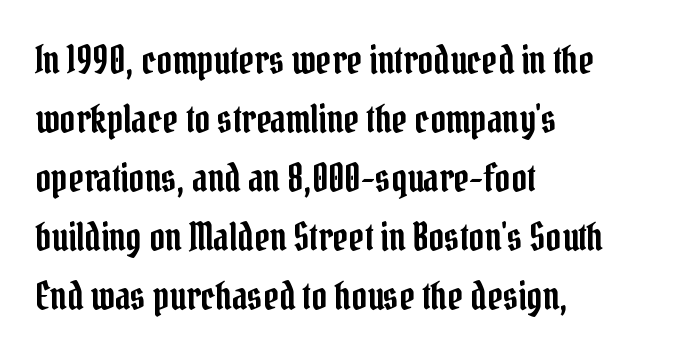
The passage shown is typed in a proportional face where columns would drift. The space beneath each line is pristine and unruled. The horizontal fit of the characters is conventional and even. Stroke terminals: seriffed. The ragged edge is on the right, which tells us the setting is flush left.
